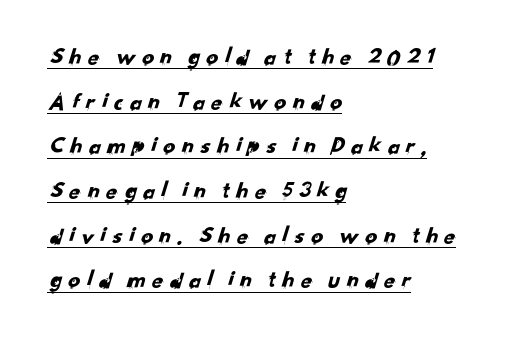
Q: Is the text underlined? A: Yes.
Q: How is the paragraph aligned? A: Left-aligned.
Q: Is the spacing between letters normal or unusually wide? A: Unusually wide.
